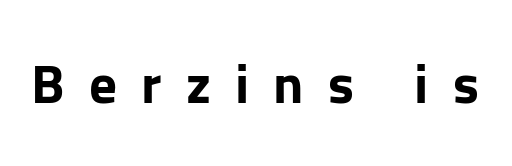
The image shows 55 px bold sans-serif type, upright; set unusually wide letter spacing (+0.44 em), not underlined; low stroke contrast and a medium x-height.
